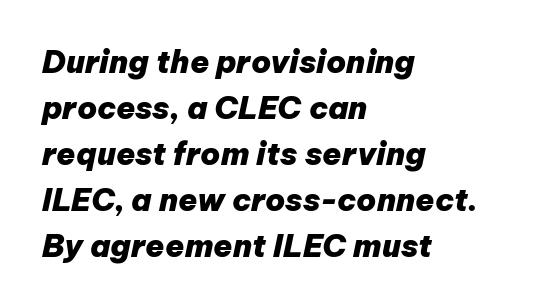
The image shows 31 px heavy type, italic (leaning right); set left-aligned, normal line spacing (1.48x), normal letter spacing, not underlined; low stroke contrast and a medium x-height.
